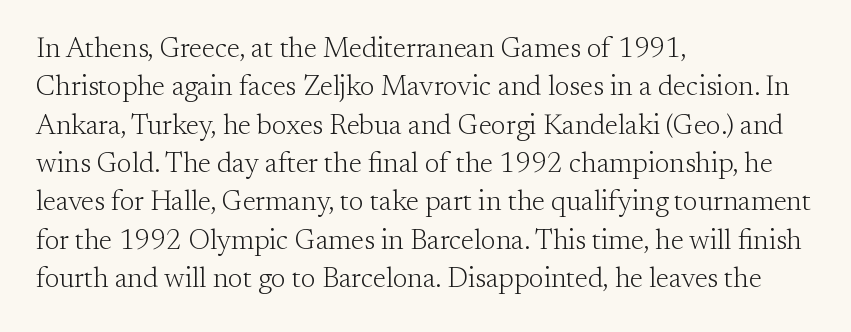
Letterform terminals end in serifs throughout the passage. These lines are rendered in a variable-pitch font. The weight would be labelled regular, book, light, or lighter still. Characters follow at the spacing the type designer built in. Regular leading.
